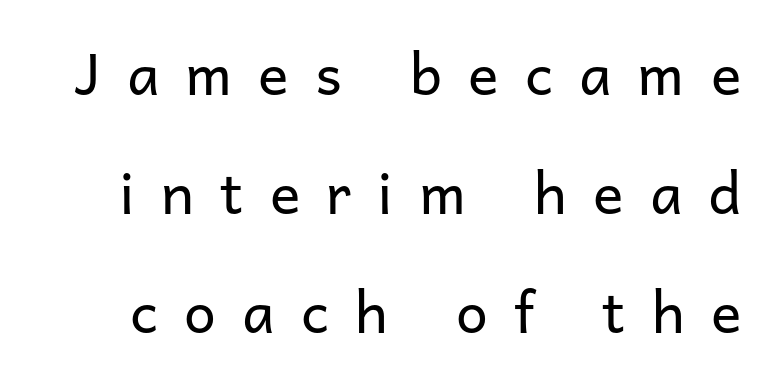
Q: Is the text bold? A: No.
Q: Is the text italic (slanted)? A: No, it is upright.
Q: Is the typeface a serif or a sans-serif typeface? A: Sans-serif.
Q: Is the text underlined? A: No.
Q: Is the spacing between letters normal or unusually wide? A: Unusually wide.
Q: Is the spacing between lines tight, normal or loose? A: Loose.
Q: Width (condensed, normal, or wide)? A: Normal.
Q: Stroke contrast? A: Low.
Q: x-height? A: Medium.
Q: Monospaced? A: No.
